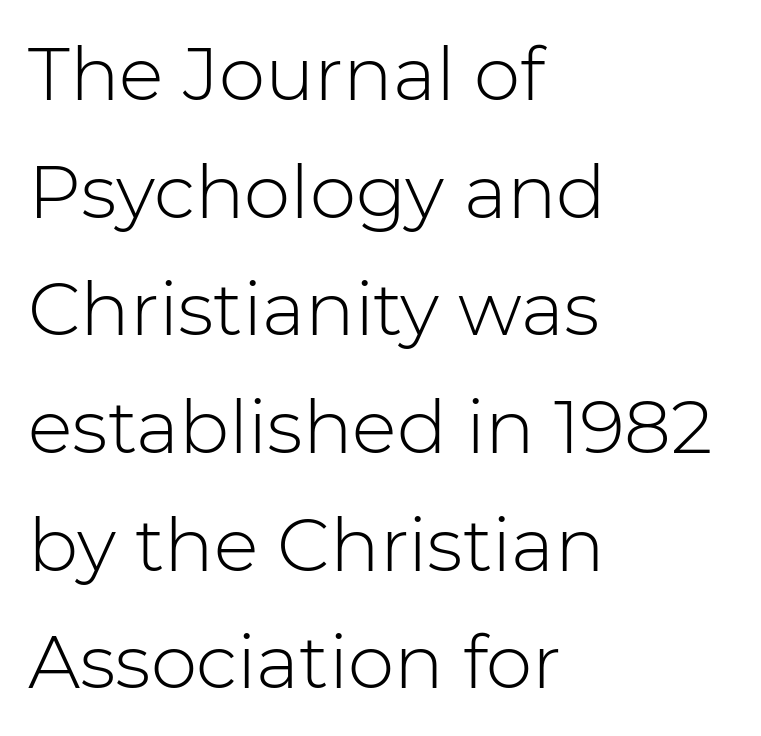
The image shows 74 px light sans-serif type, upright; set left-aligned, normal line spacing (1.59x), normal letter spacing, not underlined; low stroke contrast and a medium x-height.
